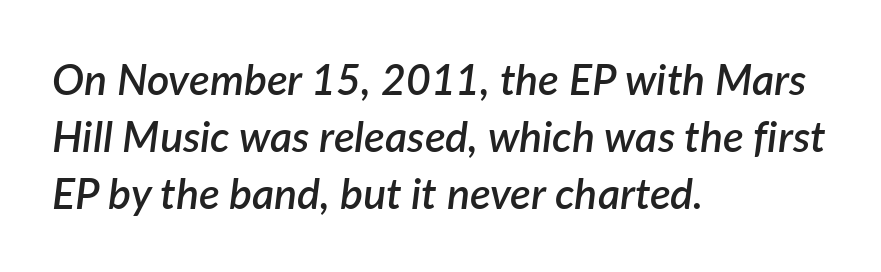
Q: Is the text bold? A: Semi-bold.
Q: Is the text italic (slanted)? A: Yes, it leans right by about 7 degrees.
Q: Is the text underlined? A: No.
Q: How is the paragraph aligned? A: Left-aligned.
Q: Is the spacing between letters normal or unusually wide? A: Normal.
Q: Is the spacing between lines tight, normal or loose? A: Normal.
Q: Width (condensed, normal, or wide)? A: Normal.
Q: Stroke contrast? A: Low.
Q: x-height? A: Medium.
Q: Monospaced? A: No.
